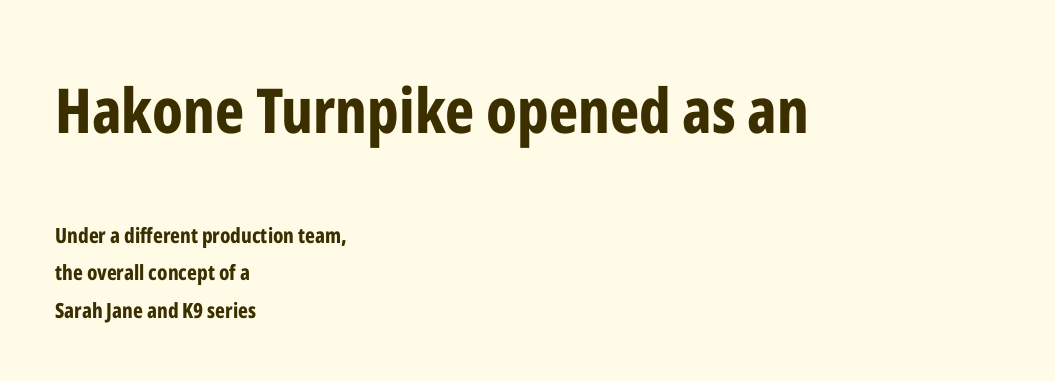
The image shows 62 px bold, condensed sans-serif type, upright; set left-aligned, line spacing 1.79x, normal letter spacing, not underlined; the first (top) block is 2.95x larger; low stroke contrast and a medium x-height.
